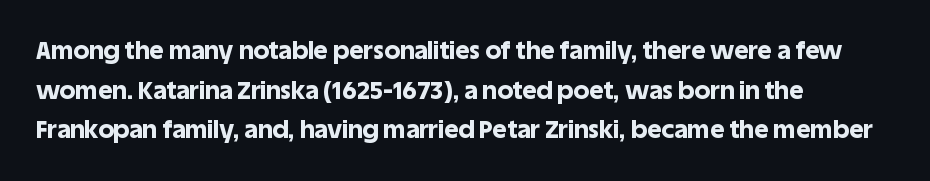
Q: Is the text bold? A: Yes.
Q: Is the text italic (slanted)? A: No, it is upright.
Q: Is the text underlined? A: No.
Q: How is the paragraph aligned? A: Left-aligned.
Q: Is the spacing between letters normal or unusually wide? A: Normal.
Q: Is the spacing between lines tight, normal or loose? A: Normal.
